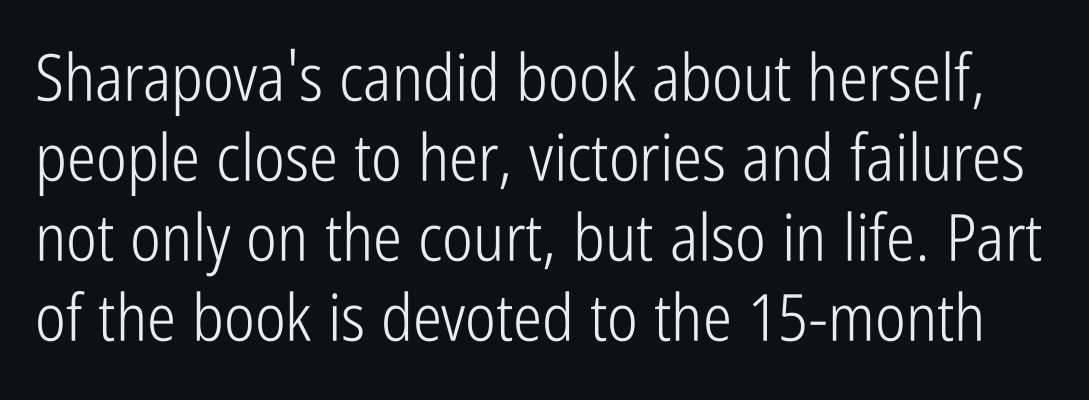
The image shows 65 px light, condensed sans-serif type, upright; set line spacing 1.23x, normal letter spacing, not underlined; low stroke contrast and a medium x-height.
